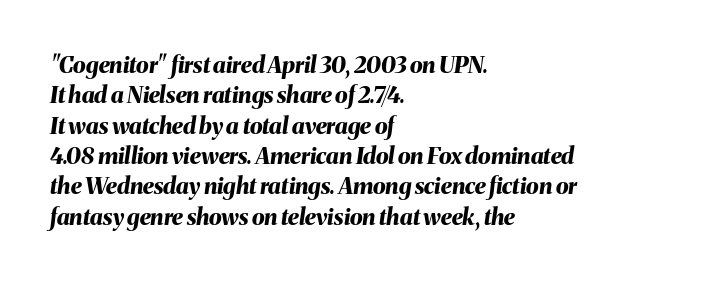
Q: Is the text bold? A: Yes.
Q: Is the text italic (slanted)? A: Yes, it leans right by about 8 degrees.
Q: Is the text underlined? A: No.
Q: How is the paragraph aligned? A: Left-aligned.
Q: Is the spacing between letters normal or unusually wide? A: Normal.
Q: Is the spacing between lines tight, normal or loose? A: Normal.
